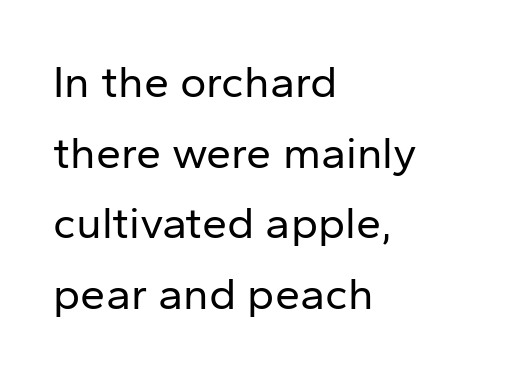
Q: Is the text bold? A: No.
Q: Is the text italic (slanted)? A: No, it is upright.
Q: Is the typeface a serif or a sans-serif typeface? A: Sans-serif.
Q: Is the text underlined? A: No.
Q: How is the paragraph aligned? A: Left-aligned.
Q: Is the spacing between letters normal or unusually wide? A: Normal.
Q: Is the spacing between lines tight, normal or loose? A: Normal.
Q: Width (condensed, normal, or wide)? A: Normal.
Q: Stroke contrast? A: Low.
Q: x-height? A: Medium.
Q: Monospaced? A: No.
